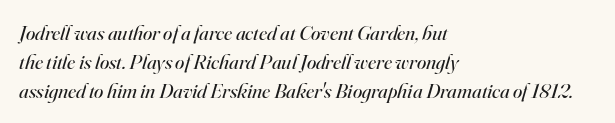
The image shows 21 px text type, italic (leaning right); set left-aligned, normal line spacing (1.37x), normal letter spacing, not underlined.
